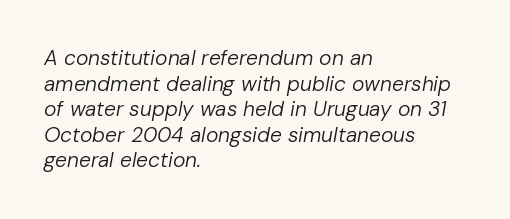
{"italic": "yes", "lean": "right", "slant_degrees": 10, "bold": "no", "underline": "no", "align": "left", "line_spacing_ratio": 1.22, "letter_spacing": "normal", "letter_spacing_em": 0.0, "glyph_px": 21}
